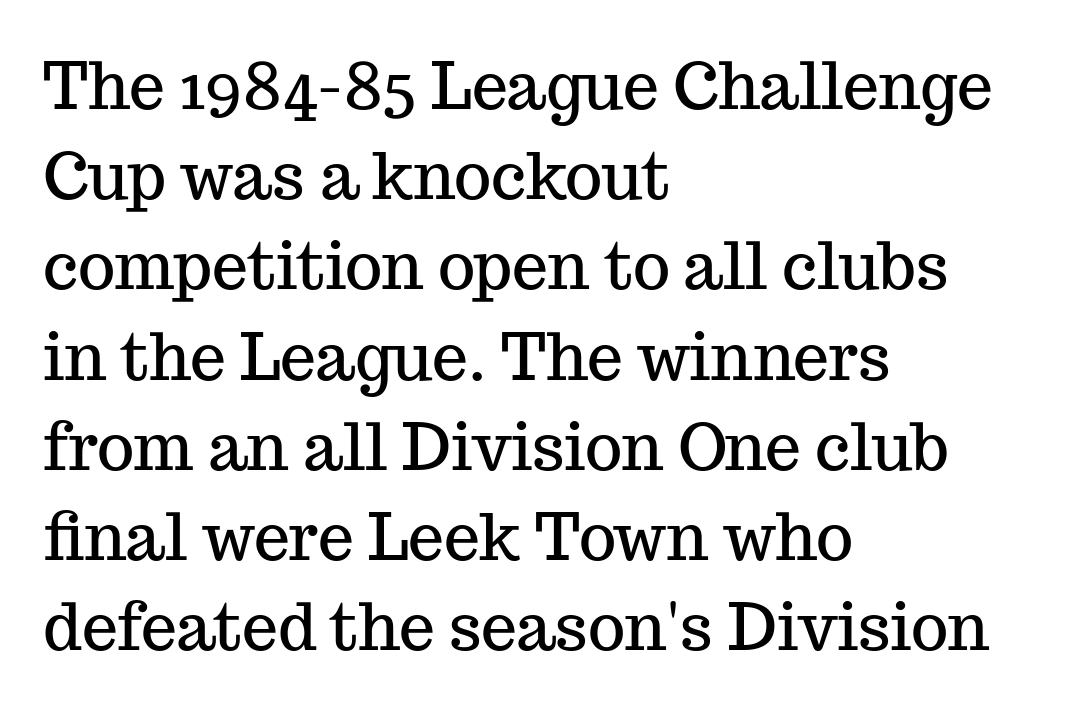
{"serif": "yes", "italic": "no", "width": "normal", "stroke_contrast": "medium", "x_height": "medium", "monospaced": "no", "underline": "no", "align": "left", "line_spacing": "normal", "line_spacing_ratio": 1.41, "letter_spacing": "normal", "letter_spacing_em": 0.0, "glyph_px": 64}
